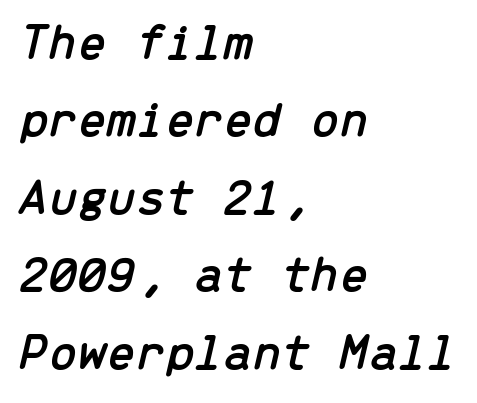
The typography opts for an oblique posture over an upright one. Vertical spacing — default. Beneath every word, the page is bare. This rendering leaves character spacing at its baseline value. Note the uniform advance width — an 'i' takes as much space as an 'm'.
